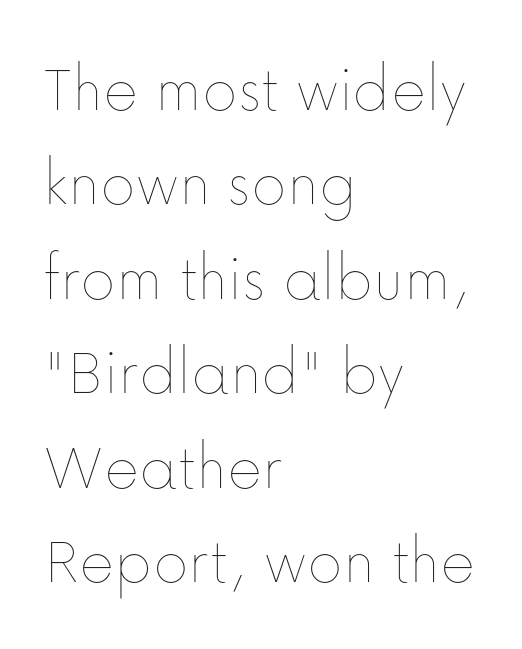
Q: Is the text bold? A: No.
Q: Is the text italic (slanted)? A: No, it is upright.
Q: Is the text underlined? A: No.
Q: How is the paragraph aligned? A: Left-aligned.
Q: Is the spacing between letters normal or unusually wide? A: Normal.
Q: Is the spacing between lines tight, normal or loose? A: Normal.
Q: Width (condensed, normal, or wide)? A: Normal.
Q: Stroke contrast? A: Low.
Q: x-height? A: Medium.
Q: Monospaced? A: No.
